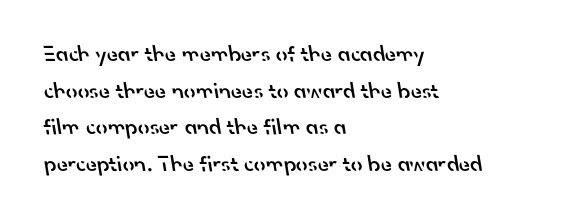
The image shows 23 px text type; set left-aligned, normal line spacing (1.59x), normal letter spacing, not underlined.
